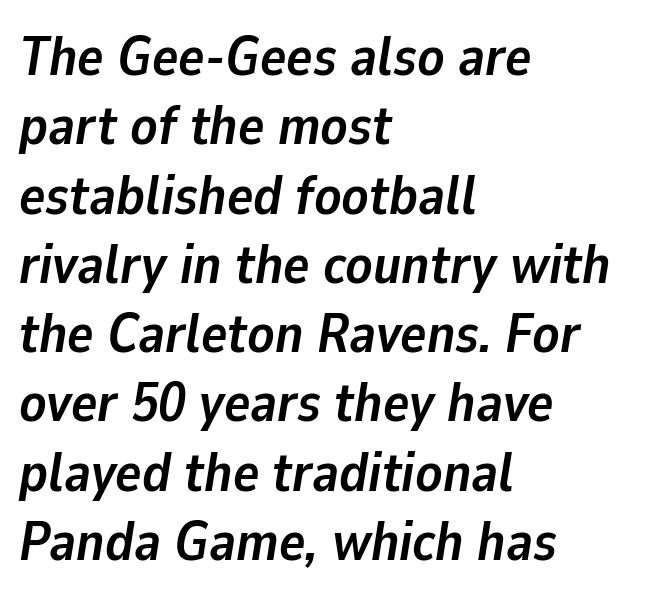
{"italic": "yes", "lean": "right", "slant_degrees": 9, "bold": "yes", "weight": "semibold", "width": "normal", "stroke_contrast": "low", "x_height": "medium", "monospaced": "no", "underline": "no", "align": "left", "line_spacing": "normal", "line_spacing_ratio": 1.26, "letter_spacing": "normal", "letter_spacing_em": 0.0, "glyph_px": 55}
